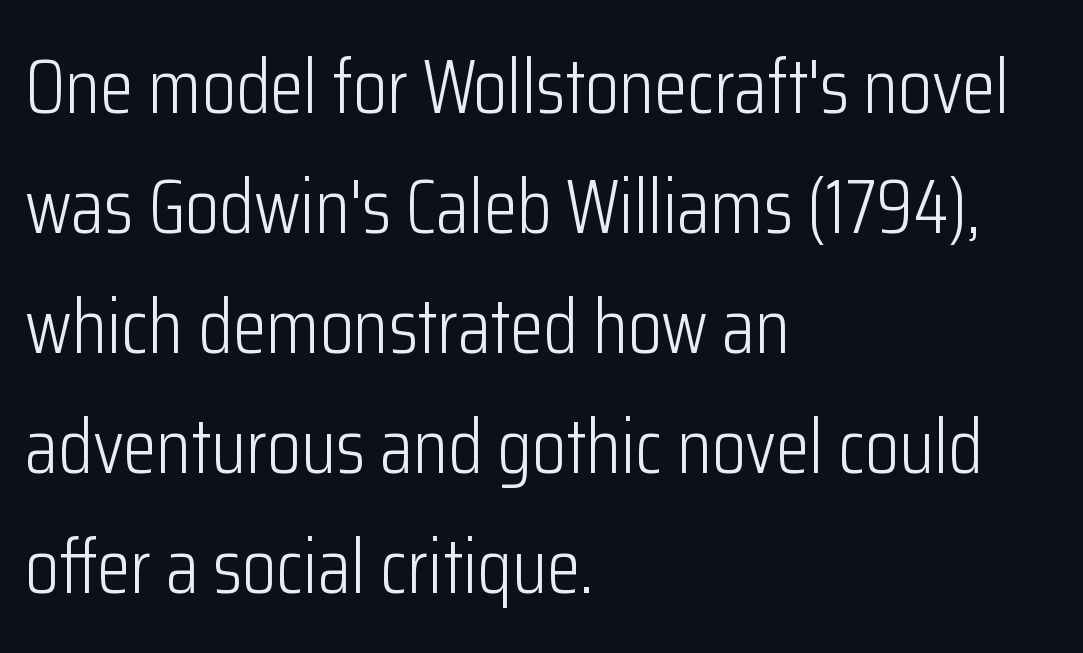
Q: Is the text bold? A: No.
Q: Is the text italic (slanted)? A: No, it is upright.
Q: Is the typeface a serif or a sans-serif typeface? A: Sans-serif.
Q: Is the text underlined? A: No.
Q: How is the paragraph aligned? A: Left-aligned.
Q: Is the spacing between letters normal or unusually wide? A: Normal.
Q: Is the spacing between lines tight, normal or loose? A: Normal.
Q: Width (condensed, normal, or wide)? A: Condensed.
Q: Stroke contrast? A: Low.
Q: x-height? A: Medium.
Q: Monospaced? A: No.
